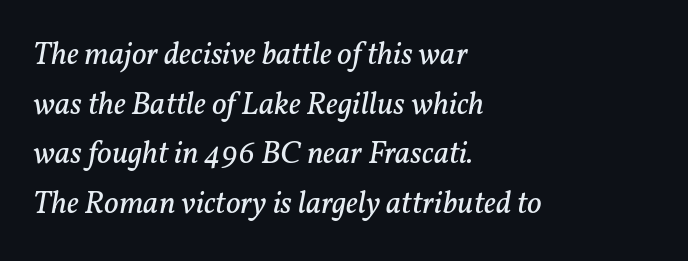
Characters follow at the spacing the type designer built in. This rendering employs a face with finishing strokes, i.e., a serif. The paragraph shown leans on its left margin. Only glyphs here, with clear space below each row.
